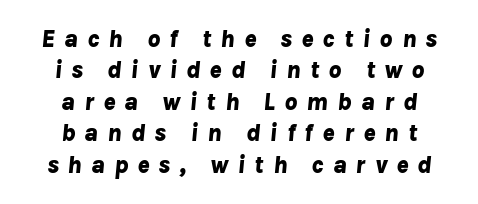
Q: Is the text bold? A: Yes.
Q: Is the text italic (slanted)? A: Yes, it leans right by about 8 degrees.
Q: Is the text underlined? A: No.
Q: How is the paragraph aligned? A: Centered.
Q: Is the spacing between letters normal or unusually wide? A: Unusually wide.
Q: Is the spacing between lines tight, normal or loose? A: Normal.
